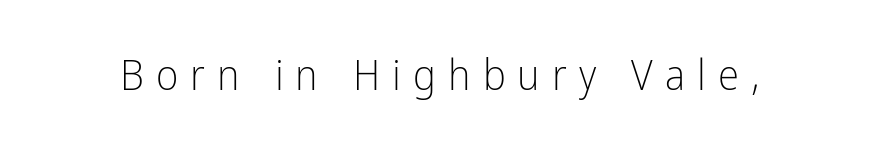
This is roman type, the default non-slanted kind. Beneath every word, the page is bare. Note the varied advance widths — an 'i' is clearly narrower than an 'm'. How are the letters spaced? Widely, with obvious added tracking. Summary of weight: not heavy and not bold. The passage shown is typeset with a sans-serif family.
